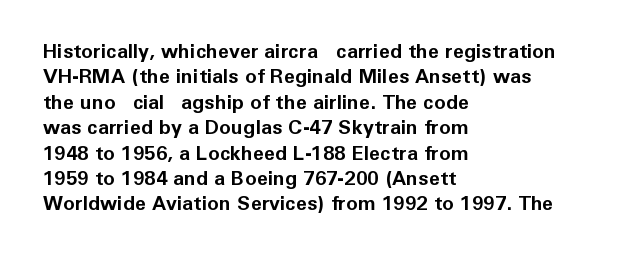
The image shows 20 px bold type, upright; set left-aligned, normal line spacing (1.27x), normal letter spacing, not underlined.
